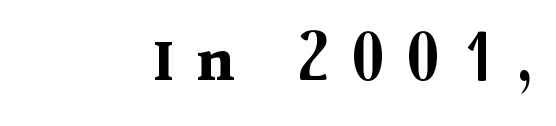
Q: Is the text bold? A: Yes.
Q: Is the text italic (slanted)? A: No, it is upright.
Q: Is the typeface a serif or a sans-serif typeface? A: Serif.
Q: Is the text underlined? A: No.
Q: How is the paragraph aligned? A: Right-aligned.
Q: Is the spacing between letters normal or unusually wide? A: Unusually wide.
Q: Width (condensed, normal, or wide)? A: Normal.
Q: Stroke contrast? A: Medium.
Q: x-height? A: Medium.
Q: Monospaced? A: No.
